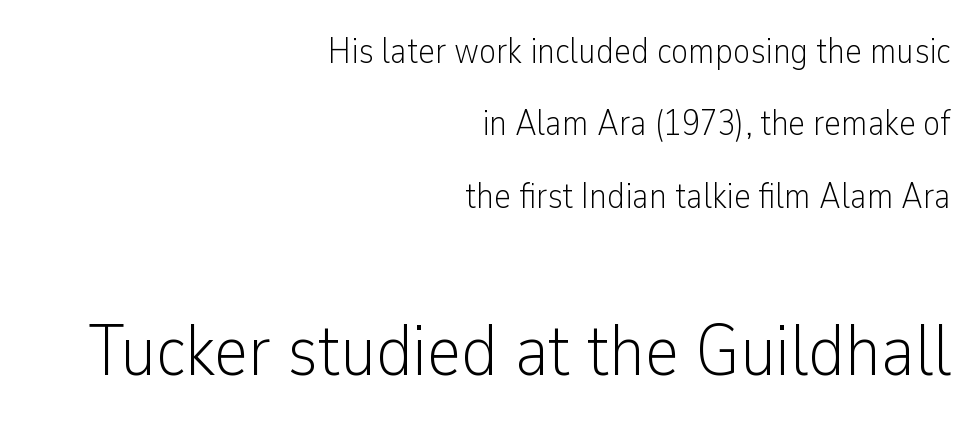
The image shows 73 px light, condensed sans-serif type, upright; set right-aligned, loose line spacing (2.01x), normal letter spacing, not underlined; the second (bottom) block is 2.03x larger; low stroke contrast and a medium x-height.
